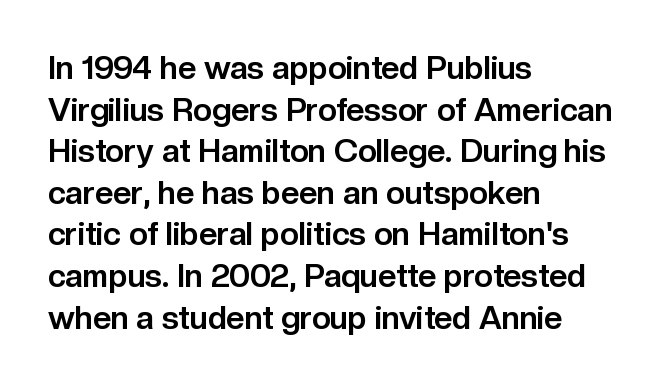
Q: Is the text bold? A: Yes.
Q: Is the text italic (slanted)? A: No, it is upright.
Q: Is the typeface a serif or a sans-serif typeface? A: Sans-serif.
Q: Is the text underlined? A: No.
Q: How is the paragraph aligned? A: Left-aligned.
Q: Is the spacing between letters normal or unusually wide? A: Normal.
Q: Is the spacing between lines tight, normal or loose? A: Normal.
Q: Width (condensed, normal, or wide)? A: Normal.
Q: Stroke contrast? A: Low.
Q: x-height? A: Medium.
Q: Monospaced? A: No.
